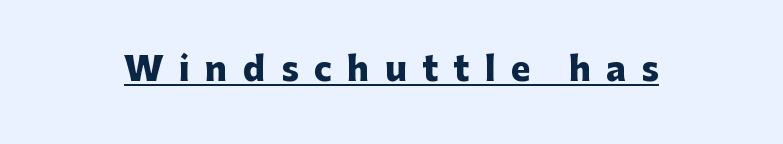
Letterform terminals end flat and unadorned throughout the passage. The rendering uses natural spacing where letterforms have individual widths. Short note: letters widely spaced. Underline: present.
